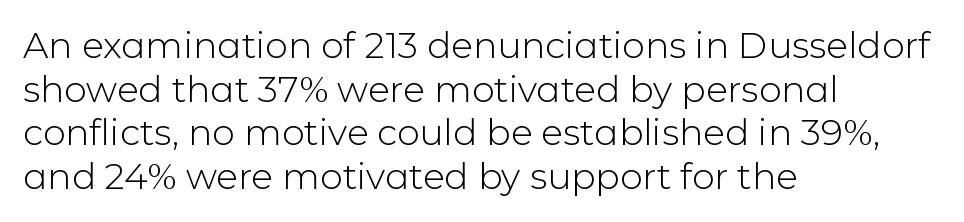
{"serif": "no", "italic": "no", "bold": "no", "weight": "light", "width": "normal", "stroke_contrast": "low", "x_height": "medium", "monospaced": "no", "underline": "no", "align": "left", "line_spacing_ratio": 1.21, "letter_spacing": "normal", "letter_spacing_em": 0.0, "glyph_px": 36}
